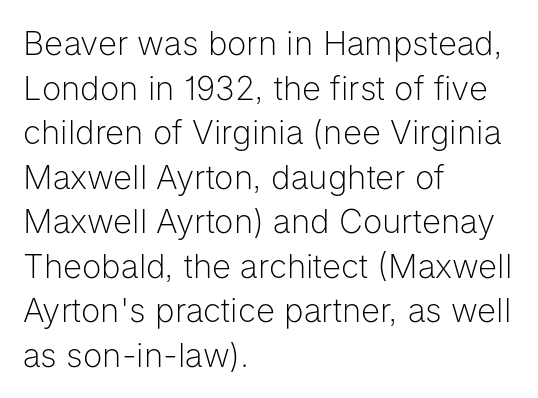
Q: Is the text bold? A: No.
Q: Is the text italic (slanted)? A: No, it is upright.
Q: Is the typeface a serif or a sans-serif typeface? A: Sans-serif.
Q: Is the text underlined? A: No.
Q: How is the paragraph aligned? A: Left-aligned.
Q: Is the spacing between letters normal or unusually wide? A: Normal.
Q: Is the spacing between lines tight, normal or loose? A: Normal.
Q: Width (condensed, normal, or wide)? A: Normal.
Q: Stroke contrast? A: Low.
Q: x-height? A: Medium.
Q: Monospaced? A: No.
